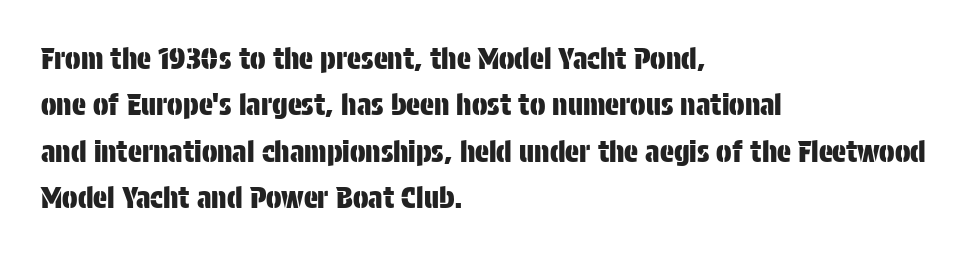
The block of text has a typical density, with ordinary space between rows. Upright lettering throughout. A clean baseline with only descenders dipping below it. Do the characters align in a grid? No, the font is proportional. Typeset ragged right — the left edge is the straight one.
